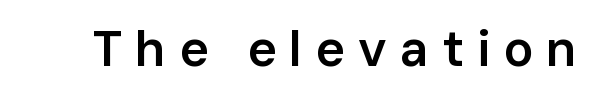
The image shows 50 px semibold sans-serif type, upright; set unusually wide letter spacing (+0.26 em), not underlined; low stroke contrast and a medium x-height.
